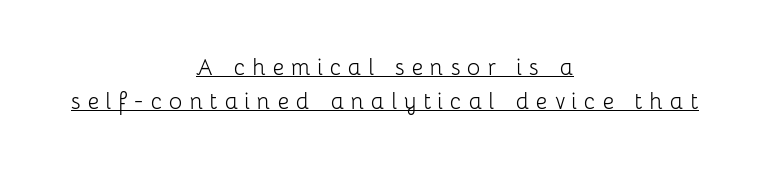
Q: Is the text bold? A: No.
Q: Is the text italic (slanted)? A: No, it is upright.
Q: Is the typeface a serif or a sans-serif typeface? A: Sans-serif.
Q: Is the text underlined? A: Yes.
Q: How is the paragraph aligned? A: Centered.
Q: Is the spacing between letters normal or unusually wide? A: Unusually wide.
Q: Width (condensed, normal, or wide)? A: Normal.
Q: Stroke contrast? A: Low.
Q: x-height? A: Medium.
Q: Monospaced? A: No.
